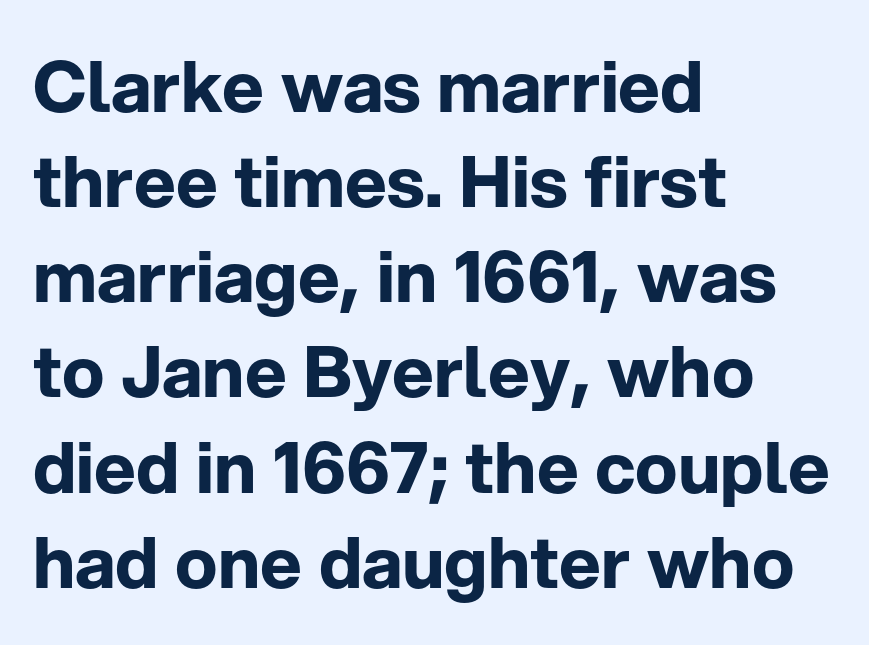
Q: Is the text bold? A: Yes.
Q: Is the text italic (slanted)? A: No, it is upright.
Q: Is the typeface a serif or a sans-serif typeface? A: Sans-serif.
Q: Is the text underlined? A: No.
Q: How is the paragraph aligned? A: Left-aligned.
Q: Is the spacing between letters normal or unusually wide? A: Normal.
Q: Is the spacing between lines tight, normal or loose? A: Normal.
Q: Width (condensed, normal, or wide)? A: Normal.
Q: Stroke contrast? A: Low.
Q: x-height? A: Medium.
Q: Monospaced? A: No.
